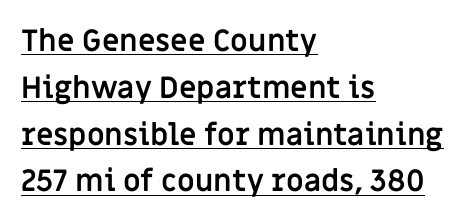
Q: Is the text bold? A: Yes.
Q: Is the text italic (slanted)? A: No, it is upright.
Q: Is the typeface a serif or a sans-serif typeface? A: Sans-serif.
Q: Is the text underlined? A: Yes.
Q: How is the paragraph aligned? A: Left-aligned.
Q: Is the spacing between letters normal or unusually wide? A: Normal.
Q: Is the spacing between lines tight, normal or loose? A: Normal.
Q: Width (condensed, normal, or wide)? A: Normal.
Q: Stroke contrast? A: Low.
Q: x-height? A: Large.
Q: Monospaced? A: No.
